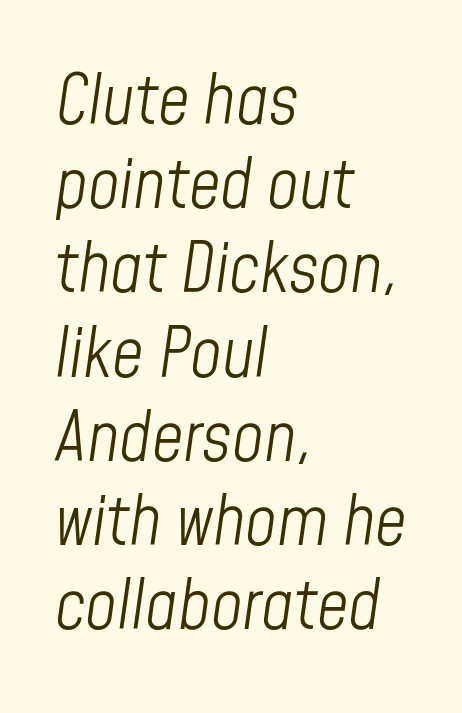
No extra tracking has been applied to these lines. Compared with ordinary roman type, these characters are visibly tilted. This sample has the flowing, uneven cadence of proportional lettering. Every row of glyphs begins at an identical x-position on the left.
